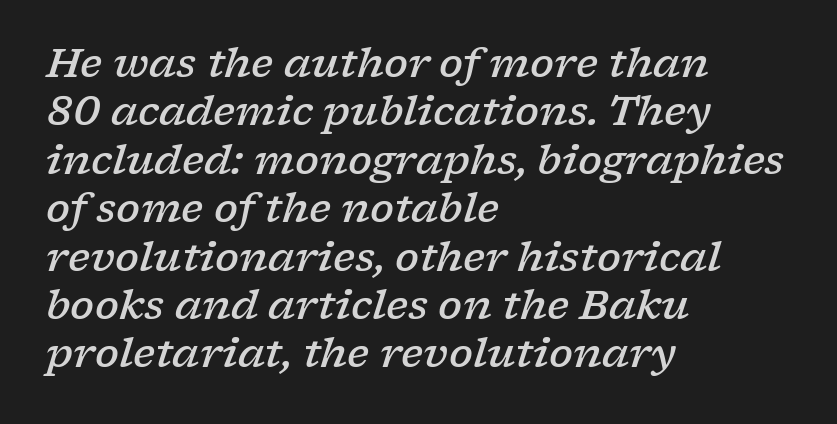
Nobody touched the tracking dial on this one. The letters carry serifs — small finishing strokes at the ends of their stems. The glyphs are unaccompanied by any horizontal stroke below them. Compared with ordinary roman type, these characters are visibly tilted.
